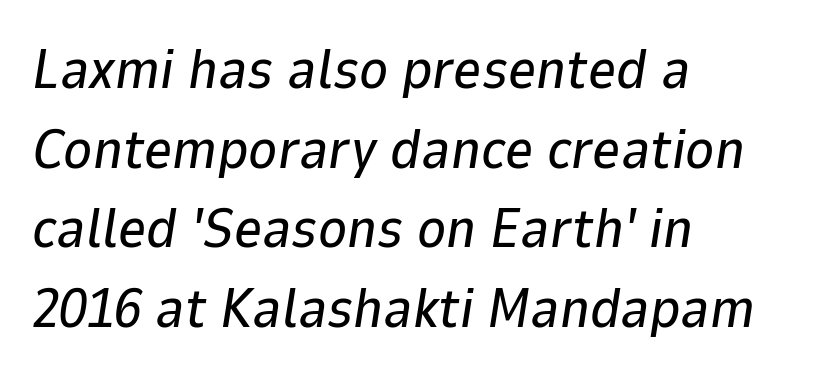
{"italic": "yes", "lean": "right", "slant_degrees": 9, "width": "normal", "stroke_contrast": "low", "x_height": "medium", "monospaced": "no", "underline": "no", "align": "left", "line_spacing": "normal", "line_spacing_ratio": 1.45, "letter_spacing": "normal", "letter_spacing_em": 0.0, "glyph_px": 55}
